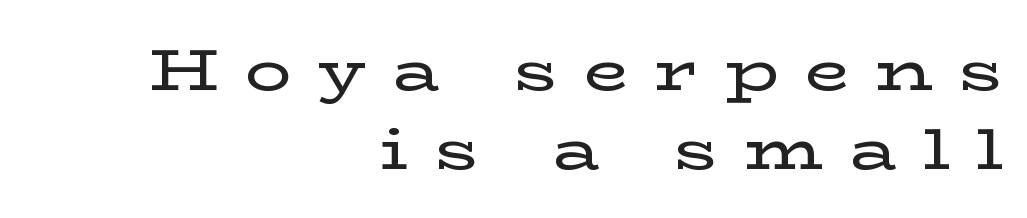
{"serif": "yes", "italic": "no", "width": "wide", "stroke_contrast": "low", "x_height": "medium", "monospaced": "no", "underline": "no", "align": "right", "line_spacing": "normal", "line_spacing_ratio": 1.36, "letter_spacing": "wide", "letter_spacing_em": 0.45, "glyph_px": 58}
